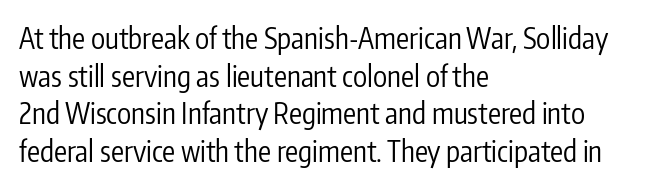
The image shows 29 px regular-weight, condensed sans-serif type, upright; set left-aligned, normal line spacing (1.3x), normal letter spacing, not underlined; low stroke contrast and a medium x-height.
